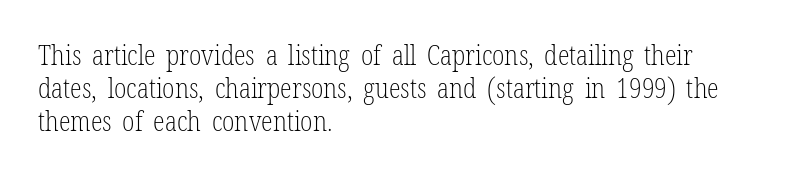
The image shows 27 px text type, upright; set left-aligned, line spacing 1.23x, normal letter spacing, not underlined.
